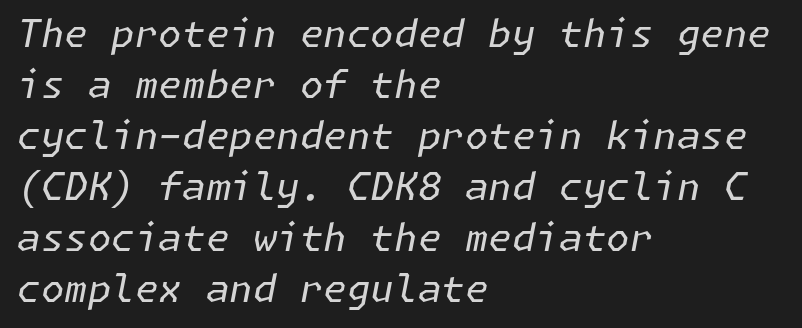
{"italic": "yes", "lean": "right", "slant_degrees": 11, "bold": "no", "weight": "regular", "width": "normal", "stroke_contrast": "low", "x_height": "medium", "underline": "no", "align": "left", "line_spacing": "normal", "line_spacing_ratio": 1.34, "letter_spacing": "normal", "letter_spacing_em": 0.0, "glyph_px": 38}
